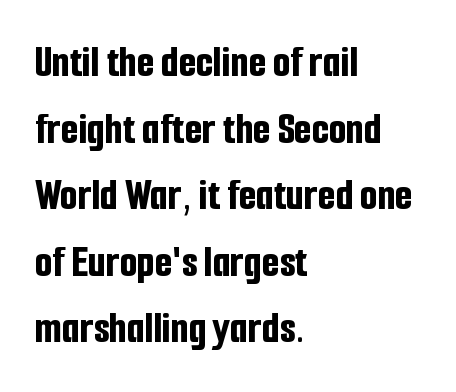
Q: Is the text bold? A: Yes.
Q: Is the text italic (slanted)? A: No, it is upright.
Q: Is the typeface a serif or a sans-serif typeface? A: Sans-serif.
Q: Is the text underlined? A: No.
Q: How is the paragraph aligned? A: Left-aligned.
Q: Is the spacing between letters normal or unusually wide? A: Normal.
Q: Is the spacing between lines tight, normal or loose? A: Normal.
Q: Width (condensed, normal, or wide)? A: Condensed.
Q: Stroke contrast? A: Low.
Q: x-height? A: Medium.
Q: Monospaced? A: No.
